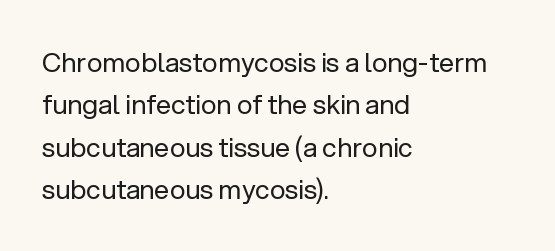
{"italic": "no", "bold": "no", "underline": "no", "align": "left", "line_spacing": "normal", "line_spacing_ratio": 1.57, "letter_spacing": "normal", "letter_spacing_em": 0.0, "glyph_px": 27}
